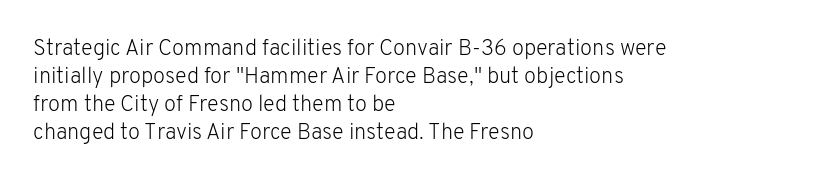
Q: Is the text bold? A: No.
Q: Is the text italic (slanted)? A: No, it is upright.
Q: Is the text underlined? A: No.
Q: How is the paragraph aligned? A: Left-aligned.
Q: Is the spacing between letters normal or unusually wide? A: Normal.
Q: Is the spacing between lines tight, normal or loose? A: Normal.
